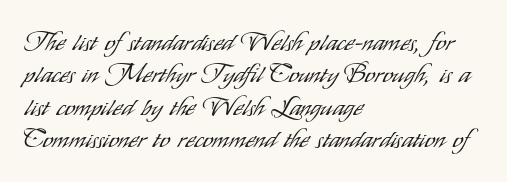
The image shows 26 px text type; set left-aligned, normal line spacing (1.25x), normal letter spacing, not underlined.
